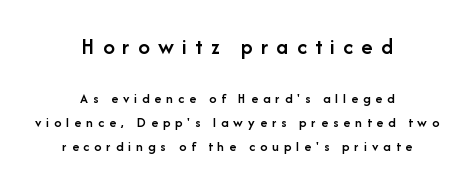
The image shows 23 px text type, upright; set centered, line spacing 1.71x, unusually wide letter spacing (+0.36 em), not underlined; the first (top) block is 1.64x larger.
